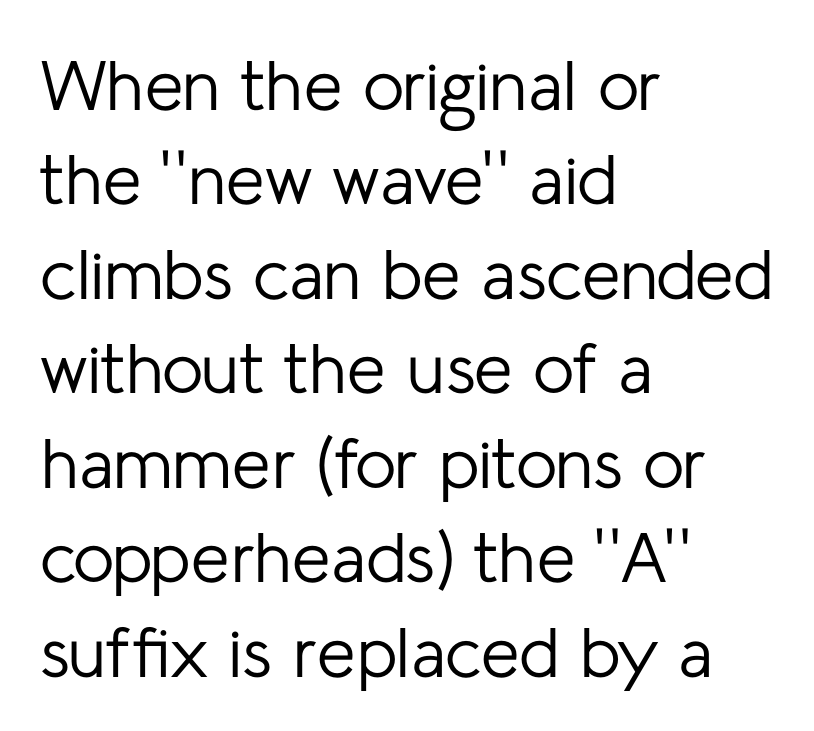
This rendering employs a face without finishing strokes, i.e., a sans-serif. The rag falls on the right side of this text block. Proportional: the letters do not fall into vertical columns. The vertical gap from one line to the next is medium. Heaviness? Minimal to ordinary, like unemphasized prose. The strip under each line holds only bare page.
